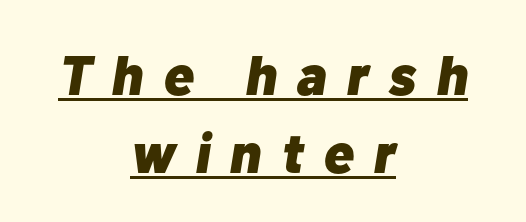
{"italic": "yes", "lean": "right", "slant_degrees": 10, "bold": "yes", "weight": "heavy", "width": "normal", "stroke_contrast": "low", "x_height": "medium", "monospaced": "no", "underline": "yes", "align": "center", "line_spacing": "normal", "line_spacing_ratio": 1.4, "letter_spacing": "wide", "letter_spacing_em": 0.36, "glyph_px": 56}
